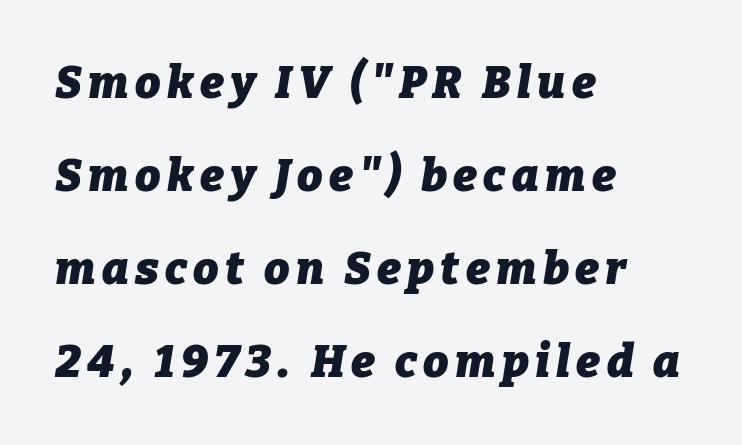
Q: Is the text bold? A: Yes.
Q: Is the text italic (slanted)? A: Yes, it leans right by about 9 degrees.
Q: Is the text underlined? A: No.
Q: How is the paragraph aligned? A: Left-aligned.
Q: Is the spacing between lines tight, normal or loose? A: Loose.
Q: Width (condensed, normal, or wide)? A: Normal.
Q: Stroke contrast? A: Low.
Q: x-height? A: Medium.
Q: Monospaced? A: No.
